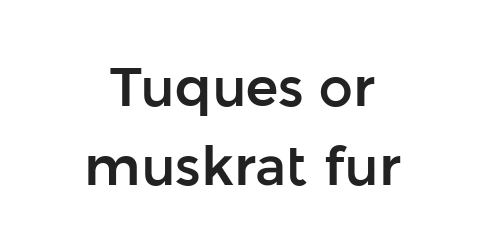
{"serif": "no", "italic": "no", "width": "normal", "stroke_contrast": "low", "x_height": "medium", "monospaced": "no", "underline": "no", "align": "center", "line_spacing": "normal", "line_spacing_ratio": 1.46, "letter_spacing": "normal", "letter_spacing_em": 0.0, "glyph_px": 54}
